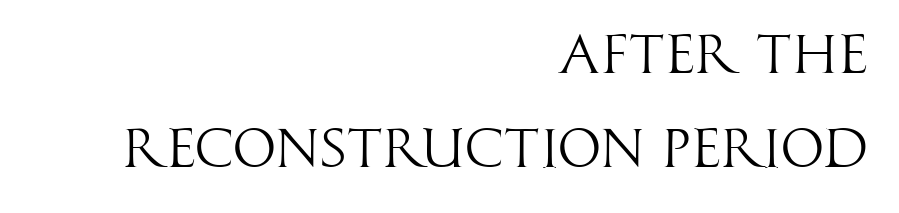
Q: Is the text bold? A: No.
Q: Is the text italic (slanted)? A: No, it is upright.
Q: Is the typeface a serif or a sans-serif typeface? A: Sans-serif.
Q: Is the text underlined? A: No.
Q: How is the paragraph aligned? A: Right-aligned.
Q: Is the spacing between letters normal or unusually wide? A: Normal.
Q: Width (condensed, normal, or wide)? A: Condensed.
Q: Stroke contrast? A: High.
Q: x-height? A: Large.
Q: Monospaced? A: No.
